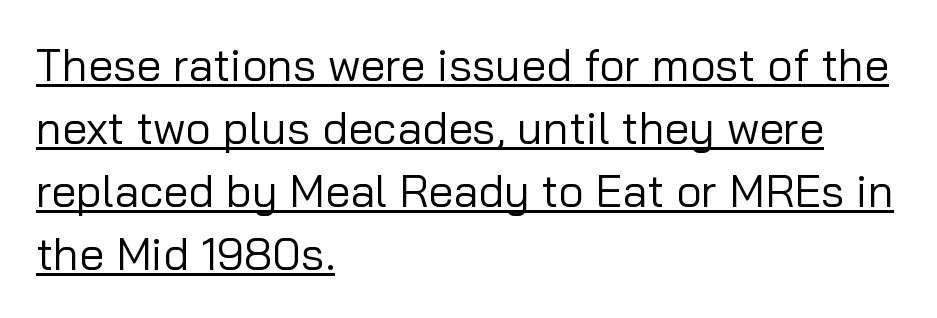
Observe the ordinary spacing: letters are neighbours, not strangers. The ragged edge is on the right, which tells us the setting is flush left. The passage shown is typed in a proportional face where columns would drift. Is there an underline? Yes — a line sits under the letters. Quick note: interline space is typical. Every stem runs plumb, perpendicular to the baseline.
